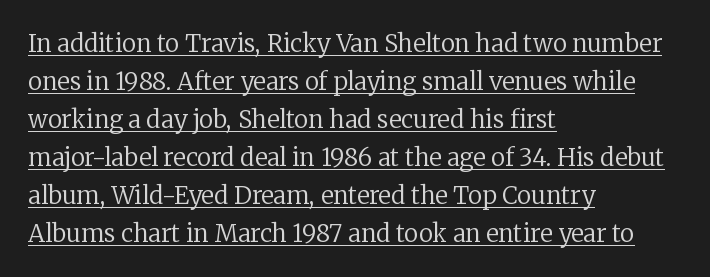
{"italic": "no", "bold": "no", "underline": "yes", "align": "left", "line_spacing": "normal", "line_spacing_ratio": 1.58, "letter_spacing": "normal", "letter_spacing_em": 0.0, "glyph_px": 24}
